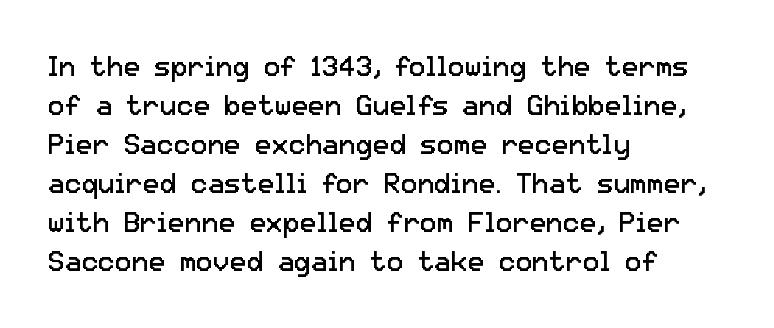
The image shows 28 px regular-weight sans-serif type, upright; set left-aligned, normal line spacing (1.39x), normal letter spacing, not underlined; low stroke contrast and a medium x-height.
